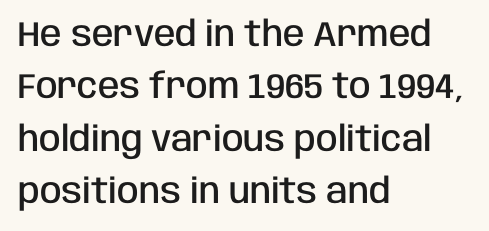
The axis of the letterforms is exactly vertical. Serifs: no, the terminals of the letterforms are clean. Bold? Not quite — semibold, heavier than regular but stopping short. Nobody touched the tracking dial on this one. Plain, unruled lines of type.
